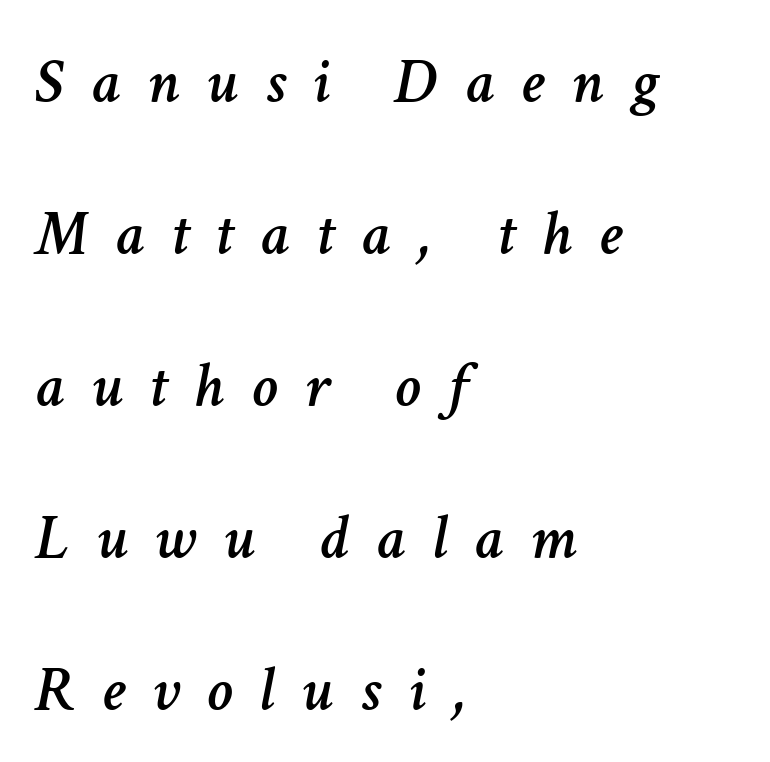
Q: Is the text italic (slanted)? A: Yes, it leans right by about 11 degrees.
Q: Is the text underlined? A: No.
Q: How is the paragraph aligned? A: Left-aligned.
Q: Is the spacing between letters normal or unusually wide? A: Unusually wide.
Q: Is the spacing between lines tight, normal or loose? A: Loose.
Q: Width (condensed, normal, or wide)? A: Normal.
Q: Stroke contrast? A: Low.
Q: x-height? A: Medium.
Q: Monospaced? A: No.
